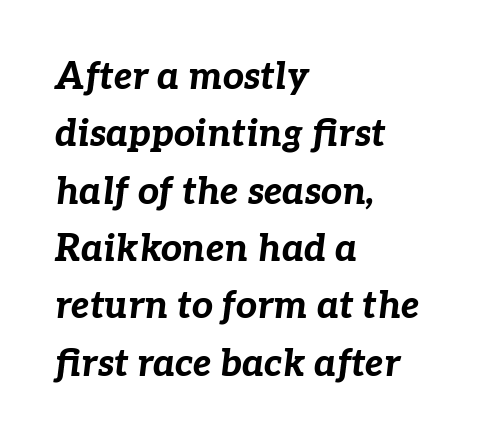
The image shows 37 px bold type, italic (leaning right); set left-aligned, normal line spacing (1.55x), normal letter spacing, not underlined; low stroke contrast and a medium x-height.
